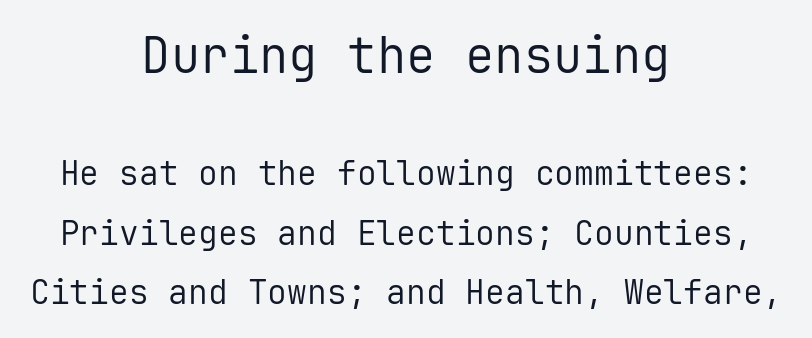
{"serif": "no", "italic": "no", "bold": "no", "weight": "regular", "width": "normal", "stroke_contrast": "low", "x_height": "medium", "monospaced": "yes", "underline": "no", "align": "center", "line_spacing_ratio": 1.81, "letter_spacing": "normal", "letter_spacing_em": 0.0, "larger_block": "first", "size_ratio": 1.48, "glyph_px": 49}
